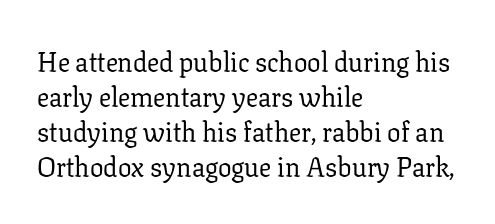
{"italic": "no", "bold": "no", "underline": "no", "align": "left", "line_spacing": "normal", "line_spacing_ratio": 1.3, "letter_spacing": "normal", "letter_spacing_em": 0.0, "glyph_px": 27}
